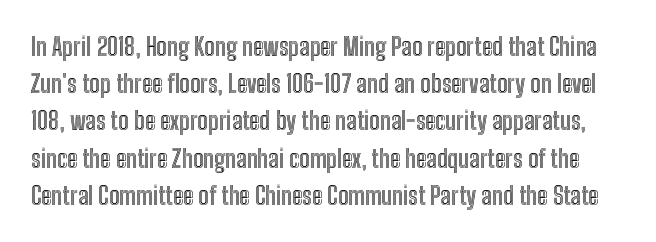
Q: Is the text italic (slanted)? A: No, it is upright.
Q: Is the text underlined? A: No.
Q: Is the spacing between letters normal or unusually wide? A: Normal.
Q: Is the spacing between lines tight, normal or loose? A: Normal.
